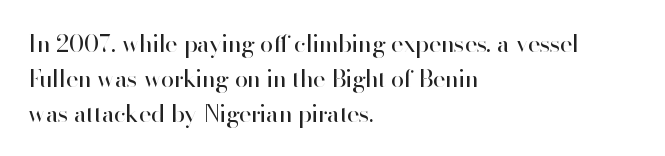
Q: Is the text bold? A: No.
Q: Is the text italic (slanted)? A: No, it is upright.
Q: Is the text underlined? A: No.
Q: How is the paragraph aligned? A: Left-aligned.
Q: Is the spacing between letters normal or unusually wide? A: Normal.
Q: Is the spacing between lines tight, normal or loose? A: Normal.
